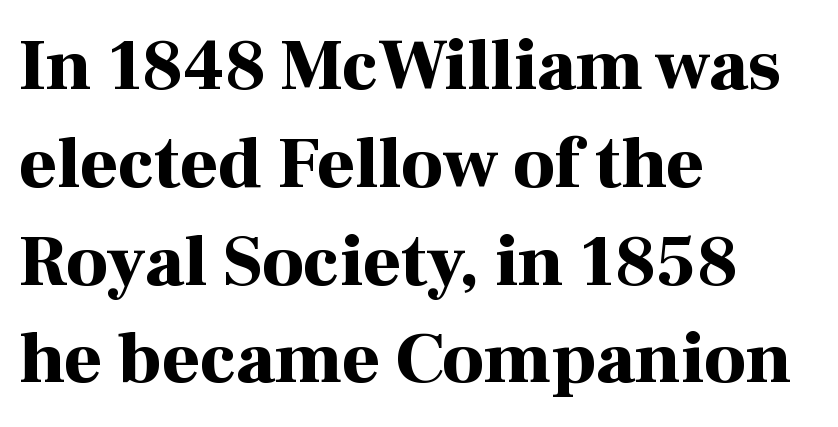
Q: Is the text bold? A: Yes.
Q: Is the text italic (slanted)? A: No, it is upright.
Q: Is the typeface a serif or a sans-serif typeface? A: Serif.
Q: Is the text underlined? A: No.
Q: How is the paragraph aligned? A: Left-aligned.
Q: Is the spacing between letters normal or unusually wide? A: Normal.
Q: Is the spacing between lines tight, normal or loose? A: Normal.
Q: Width (condensed, normal, or wide)? A: Normal.
Q: Stroke contrast? A: High.
Q: x-height? A: Medium.
Q: Monospaced? A: No.
